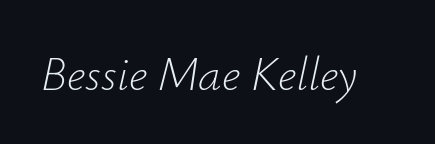
The image shows 47 px light type, italic (leaning right); set normal letter spacing, not underlined; low stroke contrast and a small x-height.
